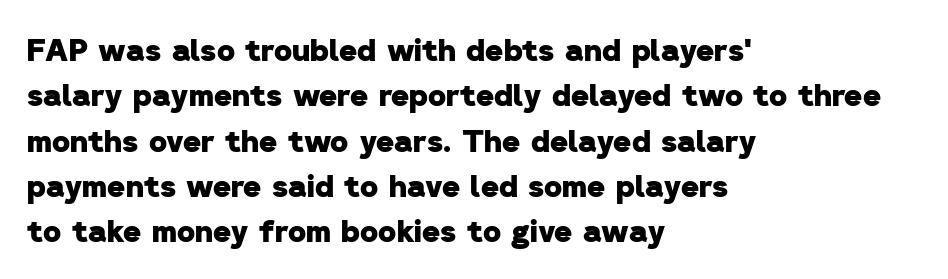
{"serif": "no", "bold": "yes", "weight": "heavy", "width": "normal", "stroke_contrast": "low", "x_height": "medium", "monospaced": "no", "underline": "no", "align": "left", "line_spacing": "normal", "line_spacing_ratio": 1.46, "letter_spacing": "normal", "letter_spacing_em": 0.0, "glyph_px": 31}
